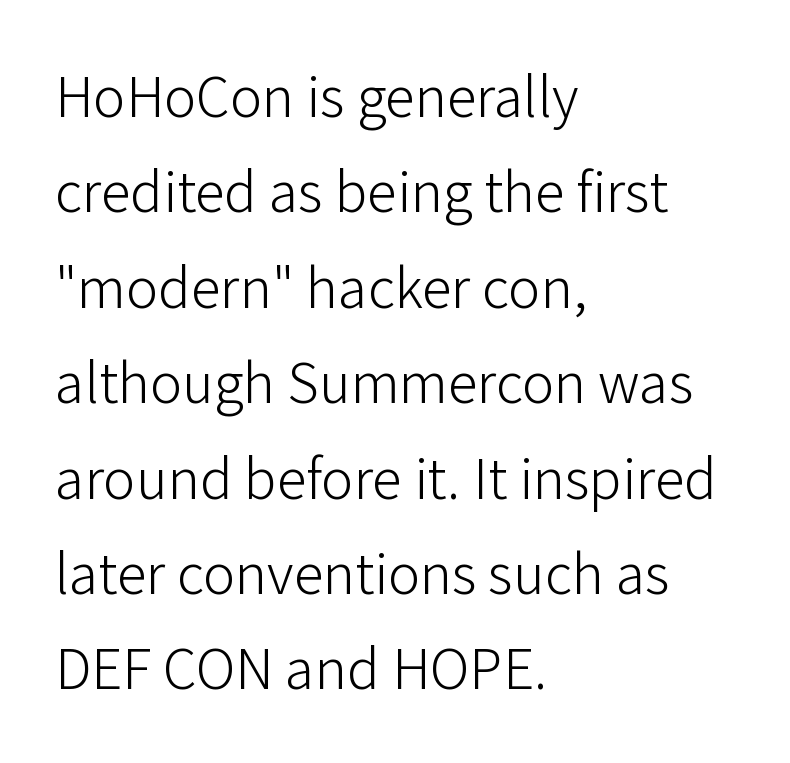
The foot of each line stays bare and open. You could not count columns in this text — the font is proportionally spaced. Reading down the column, the eye jumps a familiar distance to each next line. In terms of letterspacing, this is plain default setting. Unlike italic type, these characters show no tilt at all. In CSS terms this would be text-align: left.
